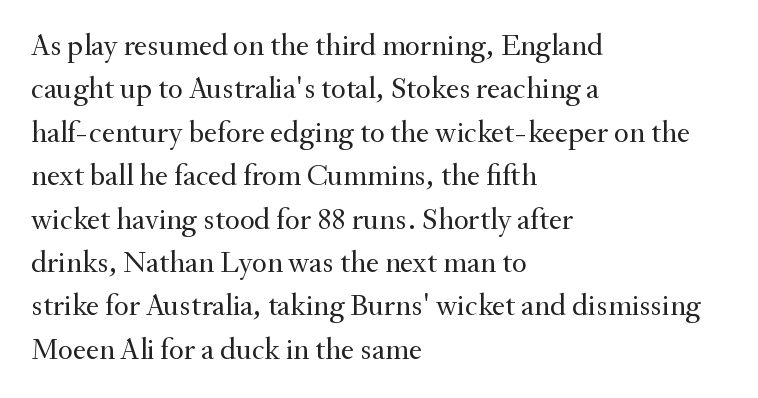
The text block is weighted toward the left margin, trailing off unevenly rightward. Summary of vertical rhythm: regular, with standard interline spacing. Typographically, this falls in the serif category. Nobody drew a line under any word here. Is there any slant? The stems are plumb. The letters sit at their default tracking, neither squeezed nor spread.
